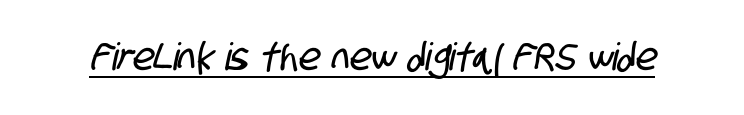
Examine the stroke ends and you'll find no serifs. Decoration check: the copy is underlined. The tracking reads as untouched default to a designer's eye. The face used here is proportionally spaced, like ordinary book or web type.
